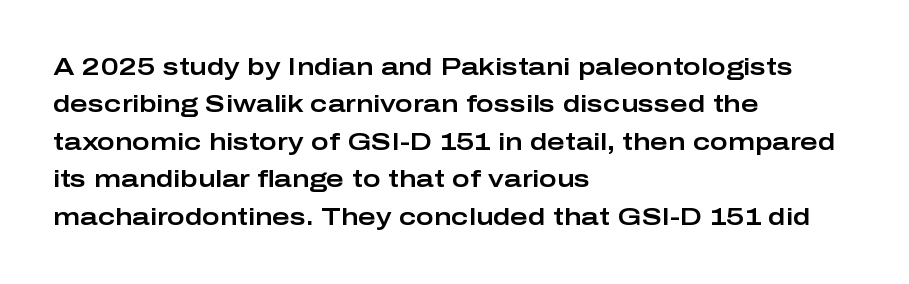
Q: Is the text italic (slanted)? A: No, it is upright.
Q: Is the text underlined? A: No.
Q: How is the paragraph aligned? A: Left-aligned.
Q: Is the spacing between letters normal or unusually wide? A: Normal.
Q: Is the spacing between lines tight, normal or loose? A: Normal.
